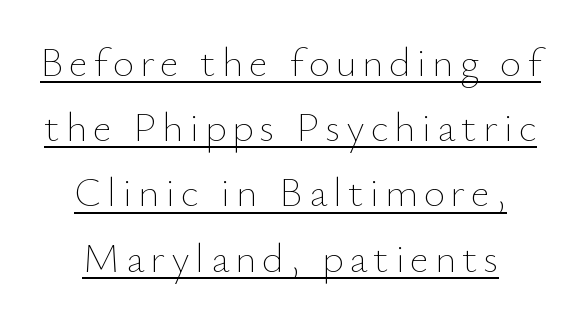
Q: Is the text bold? A: No.
Q: Is the text italic (slanted)? A: No, it is upright.
Q: Is the text underlined? A: Yes.
Q: How is the paragraph aligned? A: Centered.
Q: Is the spacing between lines tight, normal or loose? A: Normal.
Q: Width (condensed, normal, or wide)? A: Normal.
Q: Stroke contrast? A: Low.
Q: x-height? A: Small.
Q: Monospaced? A: No.
